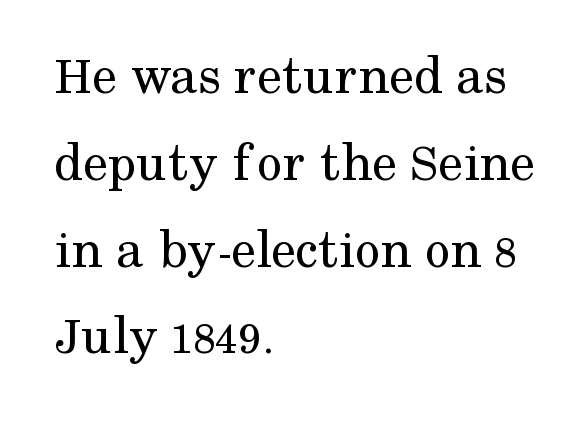
Q: Is the text bold? A: No.
Q: Is the text italic (slanted)? A: No, it is upright.
Q: Is the typeface a serif or a sans-serif typeface? A: Serif.
Q: Is the text underlined? A: No.
Q: How is the paragraph aligned? A: Left-aligned.
Q: Is the spacing between letters normal or unusually wide? A: Normal.
Q: Is the spacing between lines tight, normal or loose? A: Normal.
Q: Width (condensed, normal, or wide)? A: Normal.
Q: Stroke contrast? A: Medium.
Q: x-height? A: Medium.
Q: Monospaced? A: No.
